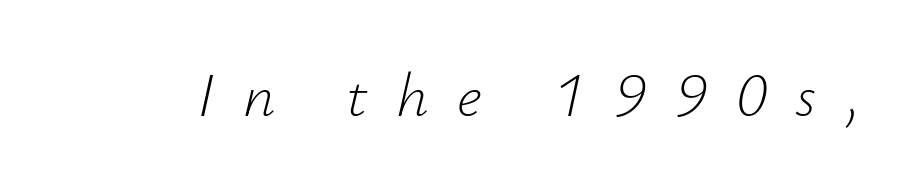
Q: Is the text bold? A: No.
Q: Is the text italic (slanted)? A: Yes, it leans right by about 12 degrees.
Q: Is the text underlined? A: No.
Q: Is the spacing between letters normal or unusually wide? A: Unusually wide.
Q: Width (condensed, normal, or wide)? A: Normal.
Q: Stroke contrast? A: Low.
Q: x-height? A: Small.
Q: Monospaced? A: No.
